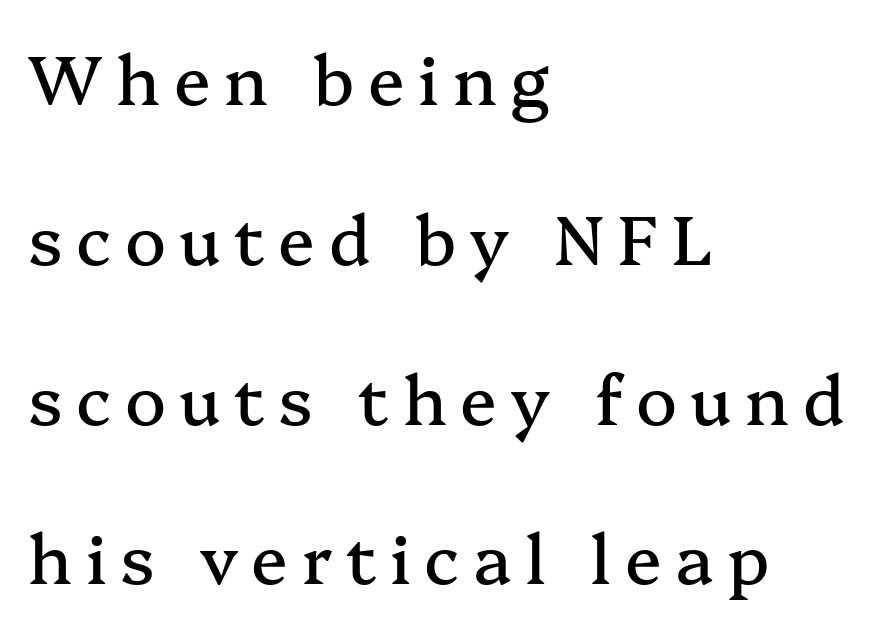
Q: Is the text italic (slanted)? A: No, it is upright.
Q: Is the typeface a serif or a sans-serif typeface? A: Serif.
Q: Is the text underlined? A: No.
Q: How is the paragraph aligned? A: Left-aligned.
Q: Is the spacing between letters normal or unusually wide? A: Unusually wide.
Q: Is the spacing between lines tight, normal or loose? A: Loose.
Q: Width (condensed, normal, or wide)? A: Normal.
Q: Stroke contrast? A: Medium.
Q: x-height? A: Medium.
Q: Monospaced? A: No.
